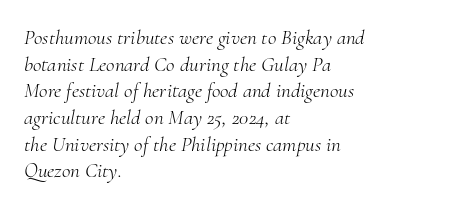
This reads as an unemphasized weight, regular at the heaviest. Characters follow at the spacing the type designer built in. These lines were composed using italics. Each row of text sits above clean, open space. Teacher's note: observe the even left margin — that is flush-left alignment. What's the leading like? Ordinary, nothing unusual.
